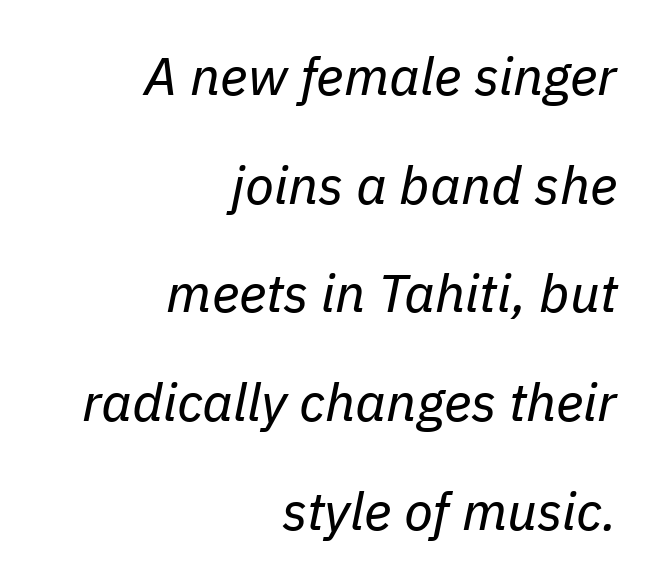
{"italic": "yes", "lean": "right", "slant_degrees": 11, "bold": "no", "weight": "regular", "width": "normal", "stroke_contrast": "low", "x_height": "medium", "monospaced": "no", "underline": "no", "align": "right", "line_spacing": "loose", "line_spacing_ratio": 2.05, "letter_spacing": "normal", "letter_spacing_em": 0.0, "glyph_px": 53}
